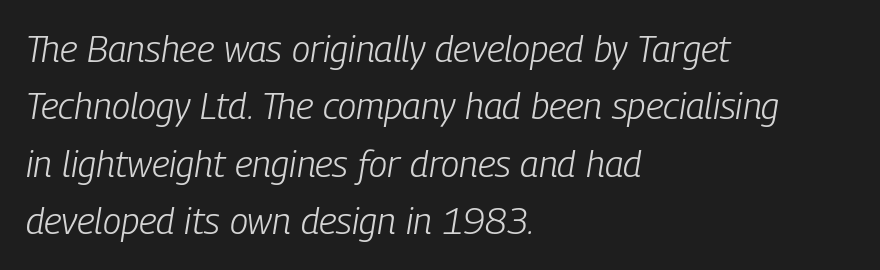
Q: Is the text bold? A: No.
Q: Is the text italic (slanted)? A: Yes, it leans right by about 9 degrees.
Q: Is the text underlined? A: No.
Q: How is the paragraph aligned? A: Left-aligned.
Q: Is the spacing between letters normal or unusually wide? A: Normal.
Q: Is the spacing between lines tight, normal or loose? A: Normal.
Q: Width (condensed, normal, or wide)? A: Condensed.
Q: Stroke contrast? A: Low.
Q: x-height? A: Medium.
Q: Monospaced? A: No.
